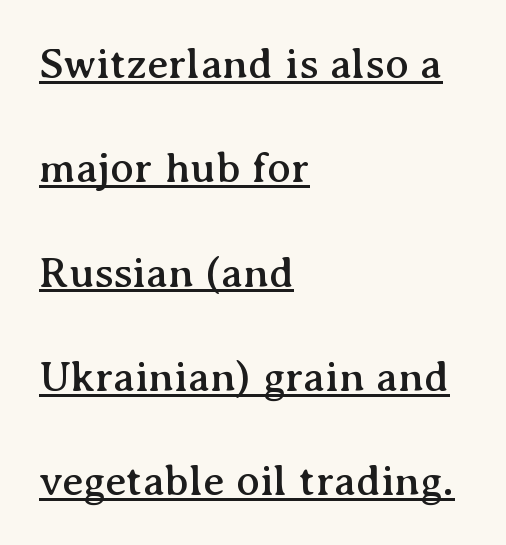
Serif or sans? Serif — the stroke terminals have little feet. Short and long lines alike share a common starting point at left. You can see a thin bar hugging the bottom of the glyphs. These lines are rendered in a variable-pitch font. Spacing between characters is what you'd get straight out of the box. A great deal of white space separates one row of letters from the next.
